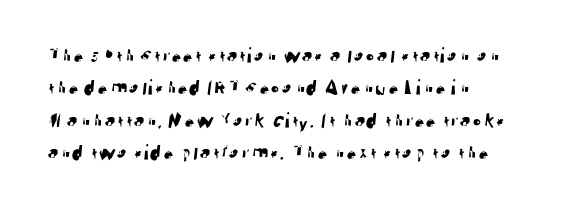
{"underline": "no", "align": "left", "line_spacing": "normal", "line_spacing_ratio": 1.47, "letter_spacing": "normal", "letter_spacing_em": 0.0, "glyph_px": 22}
